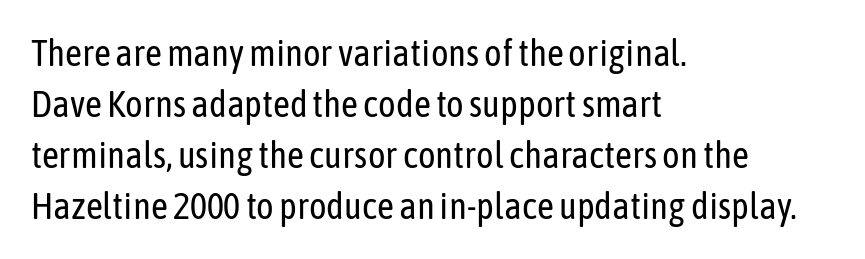
Q: Is the text bold? A: No.
Q: Is the text italic (slanted)? A: No, it is upright.
Q: Is the typeface a serif or a sans-serif typeface? A: Sans-serif.
Q: Is the text underlined? A: No.
Q: How is the paragraph aligned? A: Left-aligned.
Q: Is the spacing between letters normal or unusually wide? A: Normal.
Q: Is the spacing between lines tight, normal or loose? A: Normal.
Q: Width (condensed, normal, or wide)? A: Condensed.
Q: Stroke contrast? A: Low.
Q: x-height? A: Medium.
Q: Monospaced? A: No.
